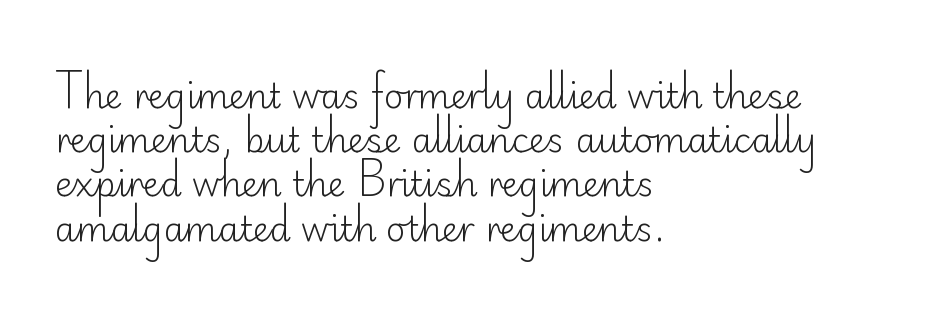
The image shows 34 px light sans-serif type, upright; set left-aligned, normal line spacing (1.3x), normal letter spacing, not underlined; low stroke contrast and a small x-height.
